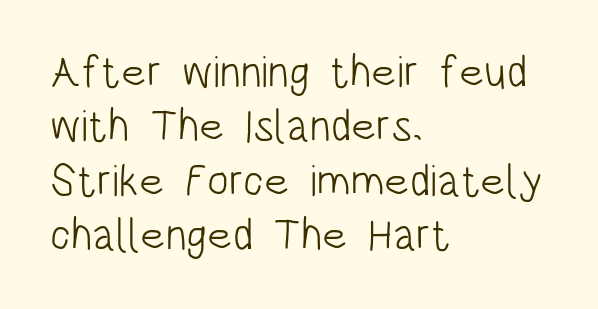
The face used here is proportionally spaced, like ordinary book or web type. Serif or sans? Sans — the stroke terminals are bare. Lines of text with bare space underneath. Posture: straight, roman, zero tilt.
